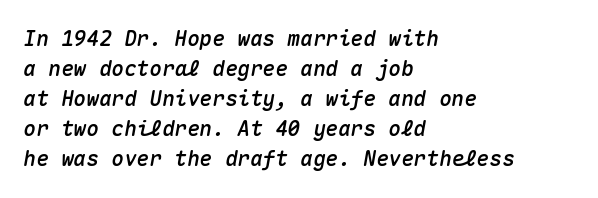
{"italic": "yes", "lean": "right", "slant_degrees": 10, "underline": "no", "align": "left", "line_spacing": "normal", "line_spacing_ratio": 1.43, "letter_spacing": "normal", "letter_spacing_em": 0.0, "glyph_px": 21}
